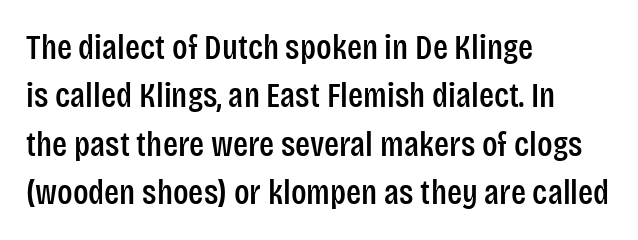
Q: Is the text italic (slanted)? A: No, it is upright.
Q: Is the typeface a serif or a sans-serif typeface? A: Sans-serif.
Q: Is the text underlined? A: No.
Q: How is the paragraph aligned? A: Left-aligned.
Q: Is the spacing between letters normal or unusually wide? A: Normal.
Q: Is the spacing between lines tight, normal or loose? A: Normal.
Q: Width (condensed, normal, or wide)? A: Condensed.
Q: Stroke contrast? A: Low.
Q: x-height? A: Large.
Q: Monospaced? A: No.
